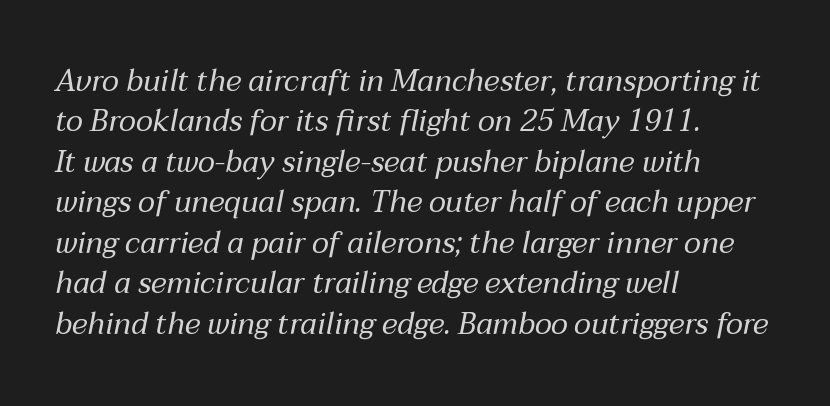
Note the varied advance widths — an 'i' is clearly narrower than an 'm'. Spacing between characters is what you'd get straight out of the box. The text carries the slant typical of an italic or oblique font. Alignment: flush left. The baseline area is clear. The block of text has a typical density, with ordinary space between rows.
